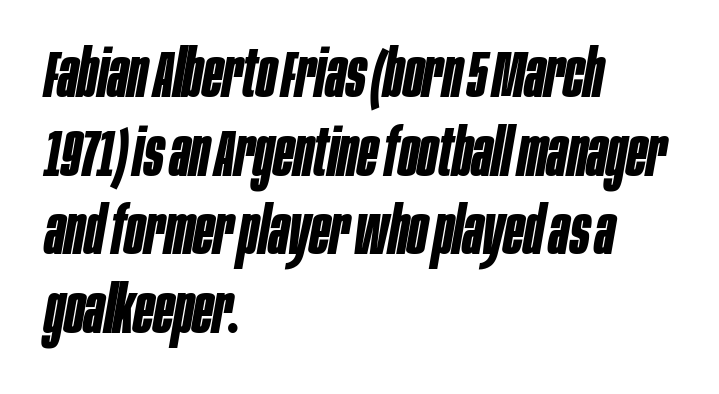
Q: Is the text bold? A: Yes.
Q: Is the text italic (slanted)? A: Yes, it leans right by about 10 degrees.
Q: Is the text underlined? A: No.
Q: How is the paragraph aligned? A: Left-aligned.
Q: Is the spacing between letters normal or unusually wide? A: Normal.
Q: Width (condensed, normal, or wide)? A: Condensed.
Q: Stroke contrast? A: Low.
Q: x-height? A: Large.
Q: Monospaced? A: No.
